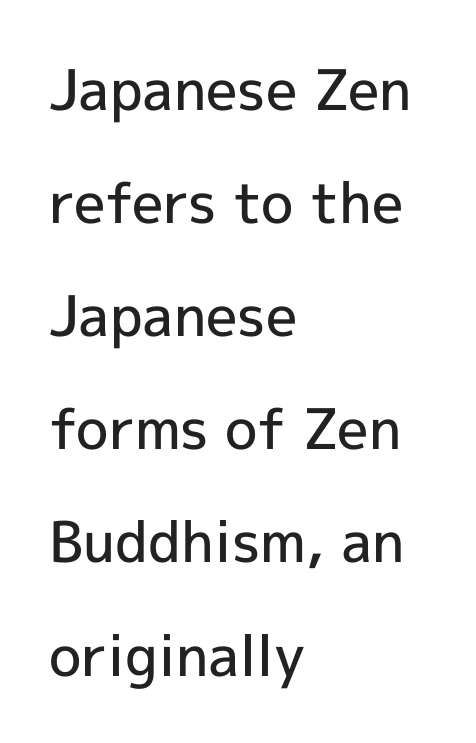
The image shows 56 px semibold sans-serif type, upright; set left-aligned, loose line spacing (2.02x), normal letter spacing, not underlined; a medium x-height.
